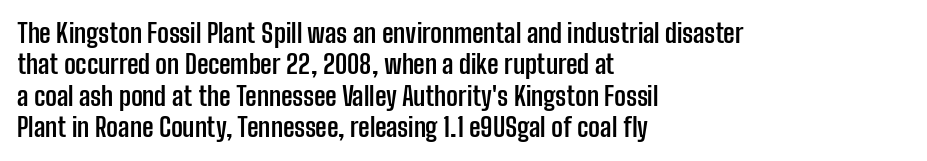
The image shows 26 px bold type, upright; set left-aligned, line spacing 1.21x, normal letter spacing, not underlined.
